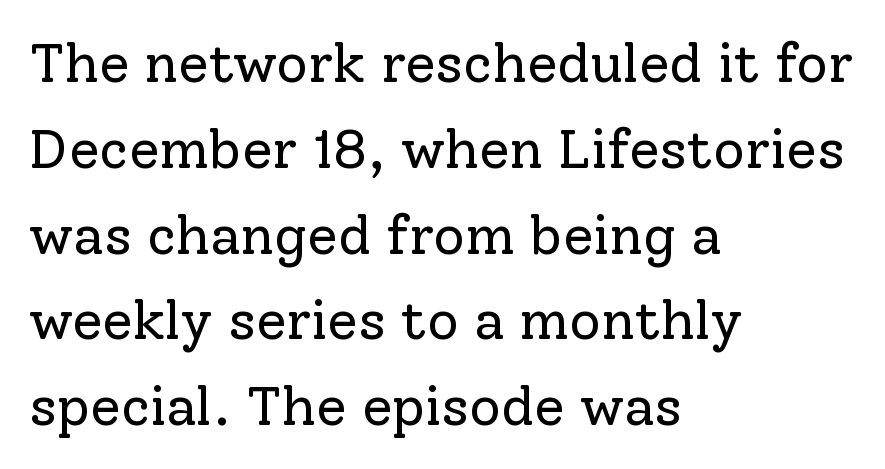
The image shows 55 px regular-weight serif type, upright; set left-aligned, normal line spacing (1.56x), normal letter spacing, not underlined; low stroke contrast and a medium x-height.
